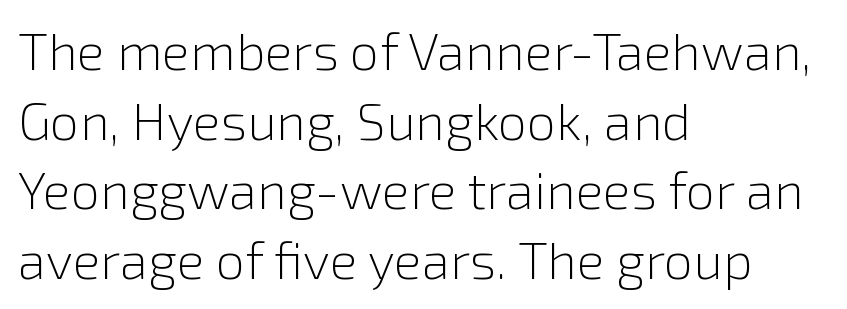
Q: Is the text bold? A: No.
Q: Is the text italic (slanted)? A: No, it is upright.
Q: Is the typeface a serif or a sans-serif typeface? A: Sans-serif.
Q: Is the text underlined? A: No.
Q: How is the paragraph aligned? A: Left-aligned.
Q: Is the spacing between letters normal or unusually wide? A: Normal.
Q: Is the spacing between lines tight, normal or loose? A: Normal.
Q: Width (condensed, normal, or wide)? A: Normal.
Q: x-height? A: Medium.
Q: Monospaced? A: No.
